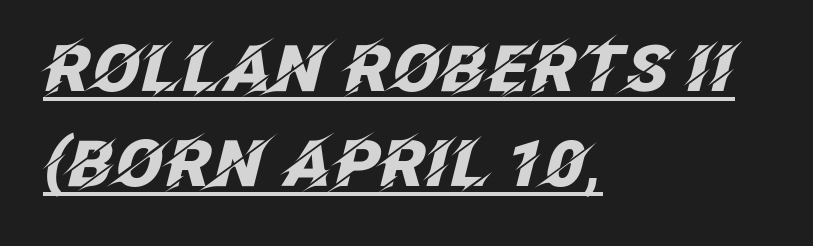
Weight: bold. Short note: letters normally spaced. The glyphs look as if they've been sheared to an angle. The paragraph shown leans on its left margin. Leading: standard.
